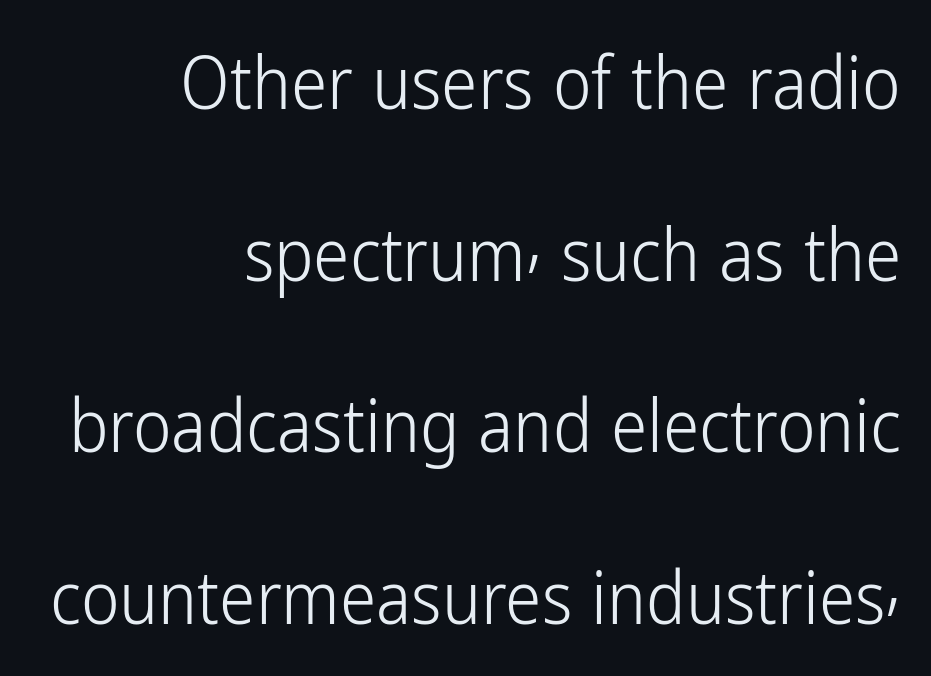
{"serif": "no", "italic": "no", "bold": "no", "weight": "light", "width": "condensed", "stroke_contrast": "low", "x_height": "medium", "monospaced": "no", "underline": "no", "align": "right", "line_spacing": "loose", "line_spacing_ratio": 2.35, "letter_spacing": "normal", "letter_spacing_em": 0.0, "glyph_px": 73}
